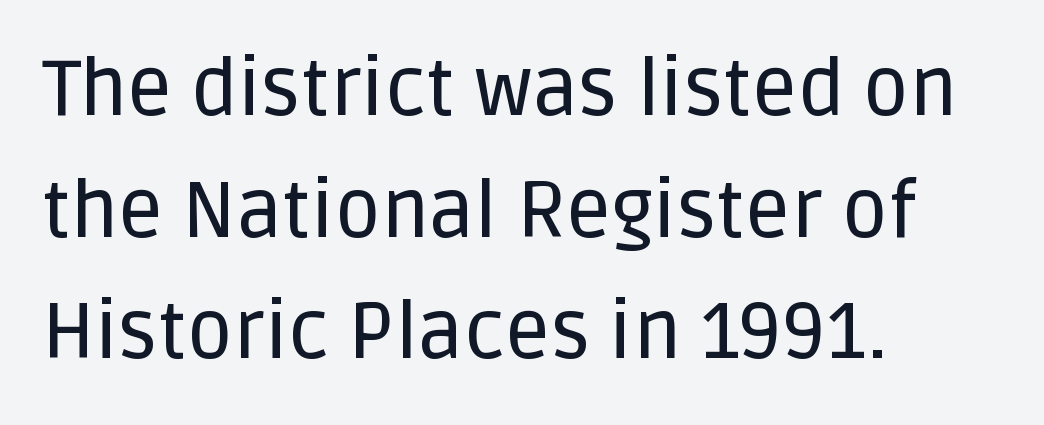
Q: Is the text italic (slanted)? A: No, it is upright.
Q: Is the typeface a serif or a sans-serif typeface? A: Sans-serif.
Q: Is the text underlined? A: No.
Q: How is the paragraph aligned? A: Left-aligned.
Q: Is the spacing between letters normal or unusually wide? A: Normal.
Q: Is the spacing between lines tight, normal or loose? A: Normal.
Q: Width (condensed, normal, or wide)? A: Normal.
Q: Stroke contrast? A: Low.
Q: x-height? A: Large.
Q: Monospaced? A: No.
